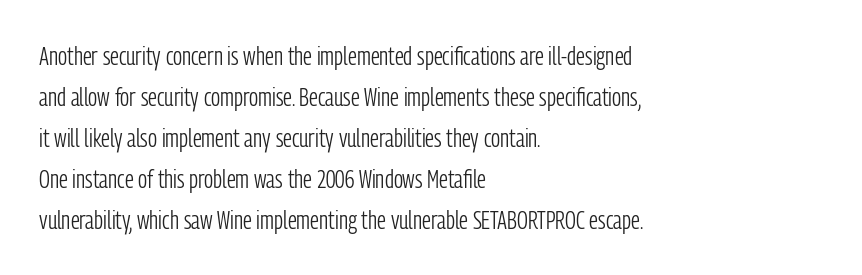
{"italic": "no", "bold": "no", "underline": "no", "align": "left", "line_spacing": "normal", "line_spacing_ratio": 1.58, "letter_spacing": "normal", "letter_spacing_em": 0.0, "glyph_px": 26}
